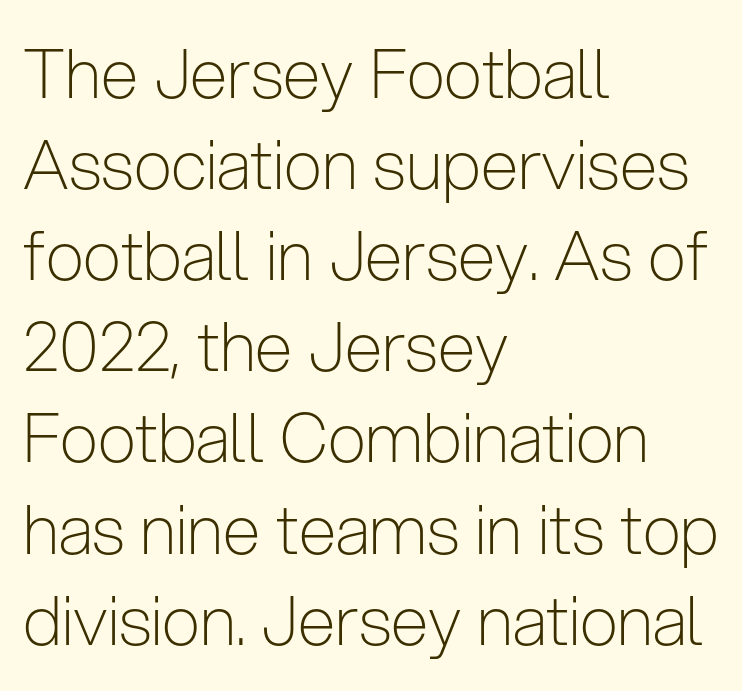
Serif or sans? Sans — the stroke terminals are bare. The face used here is rendered with its standard letterfit. The foot of each line stays bare and open. This is the regular roman posture of the typeface. The passage shown is typed in a proportional face where columns would drift.
